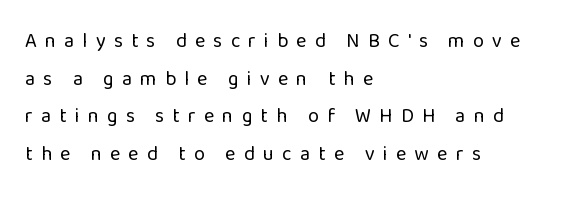
The image shows 20 px text type, upright; set left-aligned, line spacing 1.88x, unusually wide letter spacing (+0.41 em), not underlined.
